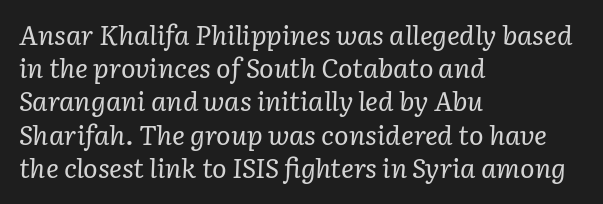
Q: Is the text bold? A: No.
Q: Is the text italic (slanted)? A: Yes, it leans right by about 3 degrees.
Q: Is the text underlined? A: No.
Q: How is the paragraph aligned? A: Left-aligned.
Q: Is the spacing between letters normal or unusually wide? A: Normal.
